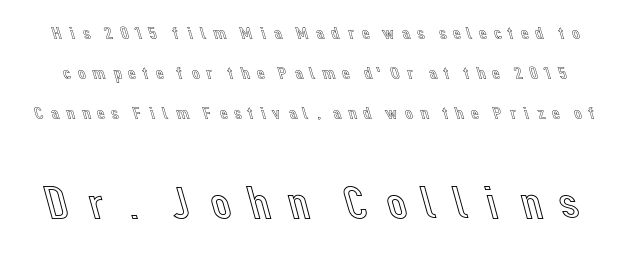
Q: Is the text italic (slanted)? A: Yes.
Q: Is the text underlined? A: No.
Q: Is the spacing between letters normal or unusually wide? A: Unusually wide.
Q: Is the spacing between lines tight, normal or loose? A: Loose.
Q: Which block of text is set in a larger size, the first (top) or the second (bottom)? A: The second (bottom) one.
Q: Width (condensed, normal, or wide)? A: Normal.
Q: x-height? A: Medium.
Q: Monospaced? A: No.
